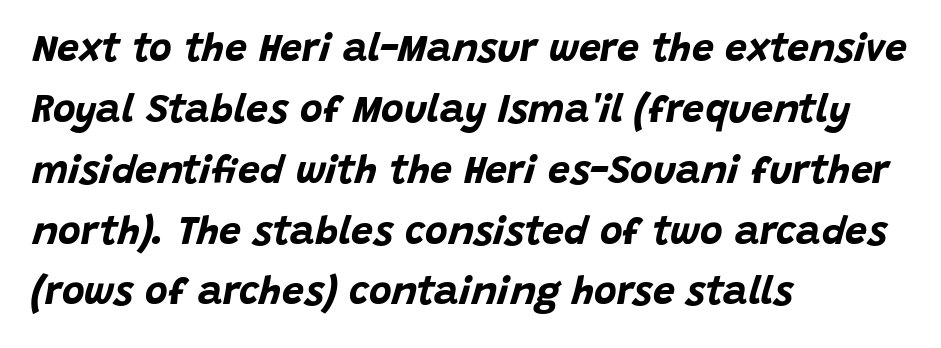
Leading: standard. This is heavy type, rendered in bold. A typesetter would mark this as italic. Underline: absent. Here the glyphs are tracked normally, forming tight word shapes. One-word summary of the alignment: left.
